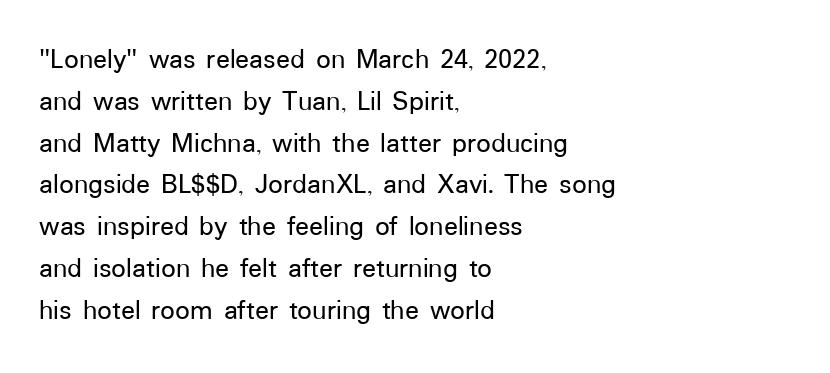
{"serif": "no", "italic": "no", "width": "normal", "stroke_contrast": "low", "x_height": "medium", "monospaced": "no", "underline": "no", "align": "left", "line_spacing": "normal", "line_spacing_ratio": 1.44, "letter_spacing": "normal", "letter_spacing_em": 0.0, "glyph_px": 29}
